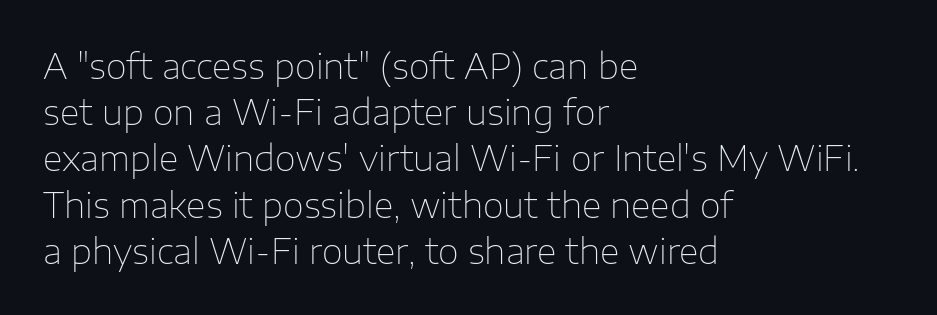
Font category for this specimen: sans-serif. What stands out about the letter spacing? Nothing — it is the standard amount. These lines sit exactly where default settings would place them. Posture: straight, roman, zero tilt. Varying glyph widths throughout — classic text-font behaviour. Reading down the block, your eye returns to a fixed left position each line.
